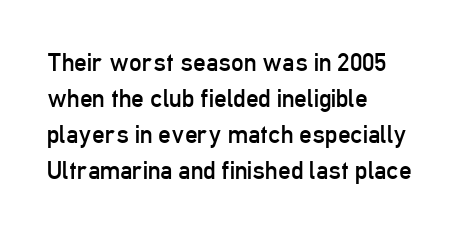
The rendering anchors every line to the left-hand side. Words appear dense and cohesive because spacing is normal. Does the leading feel generous? No, just average. A quiet, ordinary-to-light weight characterises the typeface.
